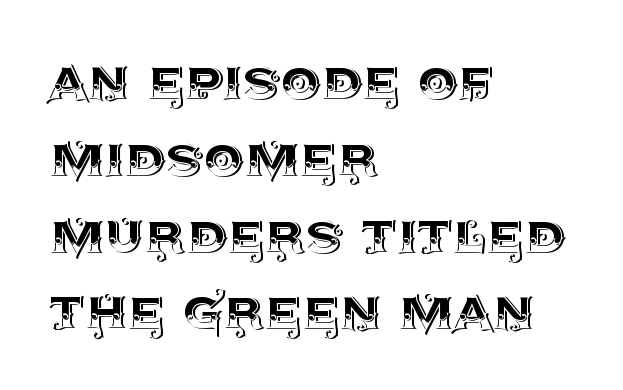
The image shows 64 px text type, upright; set left-aligned, line spacing 1.2x, normal letter spacing, not underlined; a large x-height.
